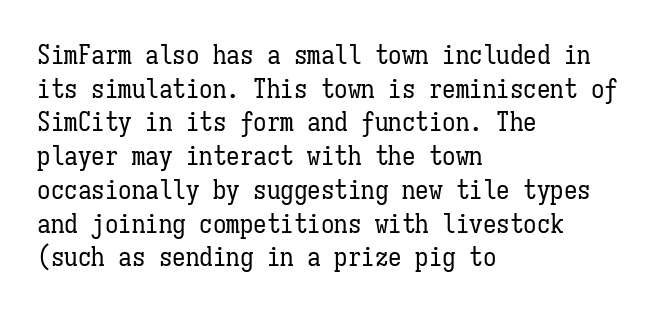
The image shows 27 px text type, upright; set left-aligned, normal line spacing (1.25x), normal letter spacing, not underlined.
